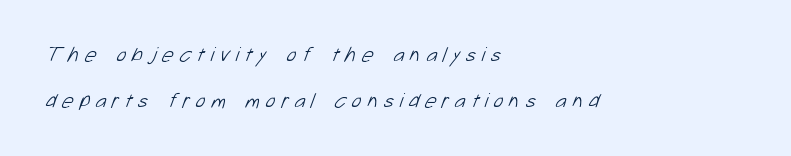
Q: Is the text bold? A: No.
Q: Is the text underlined? A: No.
Q: How is the paragraph aligned? A: Left-aligned.
Q: Is the spacing between letters normal or unusually wide? A: Unusually wide.
Q: Is the spacing between lines tight, normal or loose? A: Loose.
